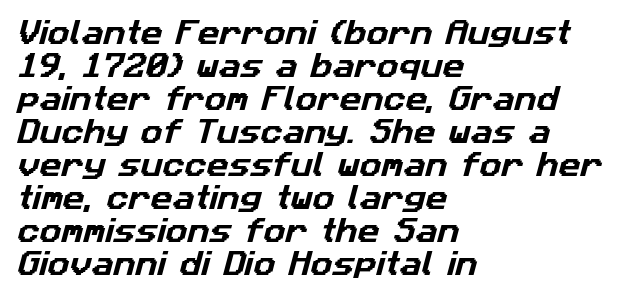
{"underline": "no", "align": "left", "line_spacing_ratio": 1.22, "letter_spacing": "normal", "letter_spacing_em": 0.0, "glyph_px": 27}
